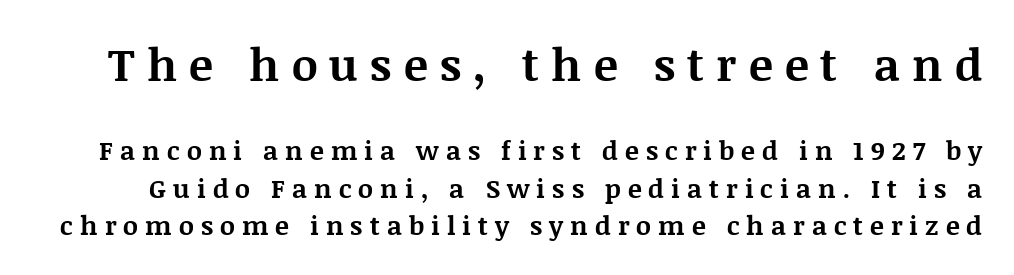
The image shows 45 px bold serif type, upright; set normal line spacing (1.43x), unusually wide letter spacing (+0.27 em), not underlined; the first (top) block is 1.73x larger; medium stroke contrast and a large x-height.
